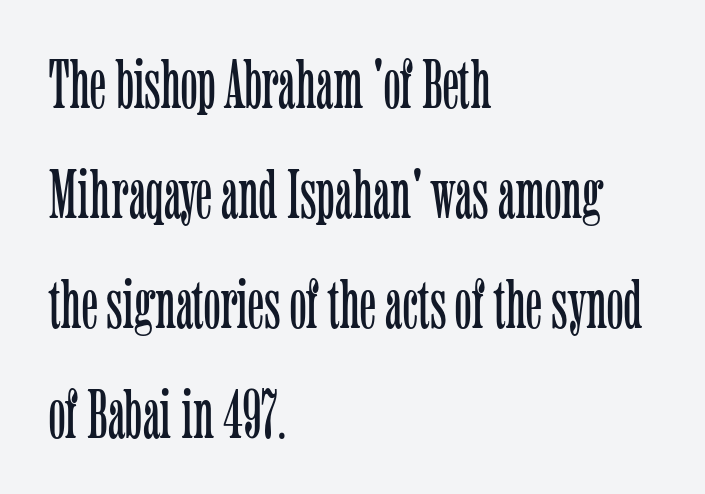
Compared with typical paragraphs, the rows here are spaced about the same. The specimen omits any rule beneath the text block's lines. The rendering keeps characters at their native spacing. Serifs: yes, visible at the terminals of the letterforms. Unbolded letterforms with no extra heft. The specimen reads as upright at a glance.
